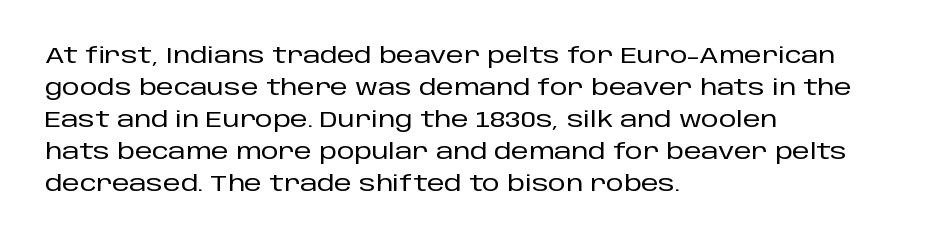
The image shows 22 px text type, upright; set left-aligned, normal line spacing (1.46x), normal letter spacing, not underlined.
